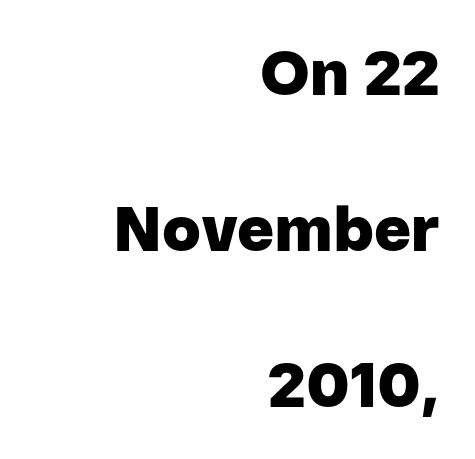
The image shows 63 px heavy sans-serif type, upright; set right-aligned, loose line spacing (2.48x), normal letter spacing, not underlined; low stroke contrast and a medium x-height.
